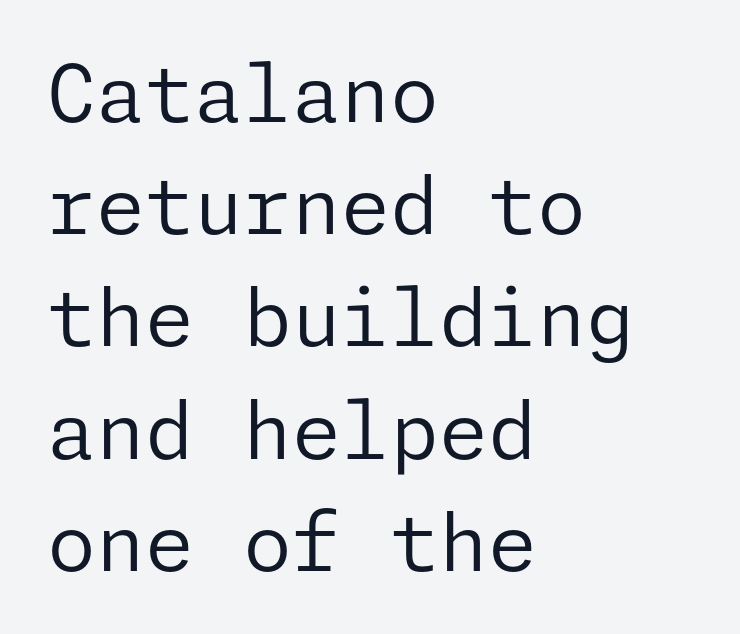
The image shows 79 px regular-weight sans-serif type, upright; set left-aligned, normal line spacing (1.42x), normal letter spacing, not underlined; low stroke contrast and a medium x-height.
